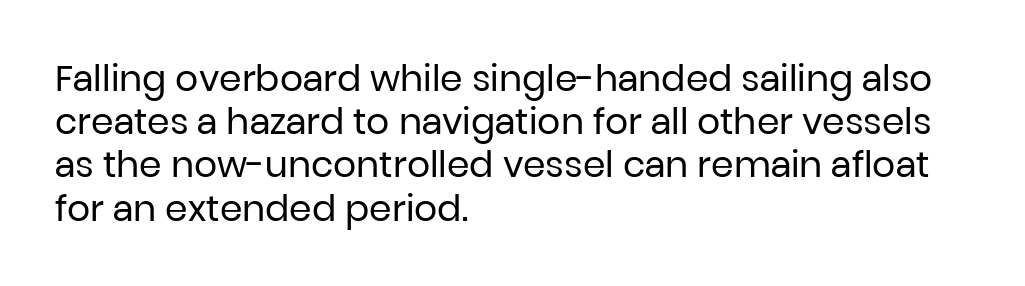
Rule under the text: the space is simply empty. A typesetter would label this face a sans. Glyph-to-glyph distance matches everyday printed text. The letterforms sit at book weight or below.
